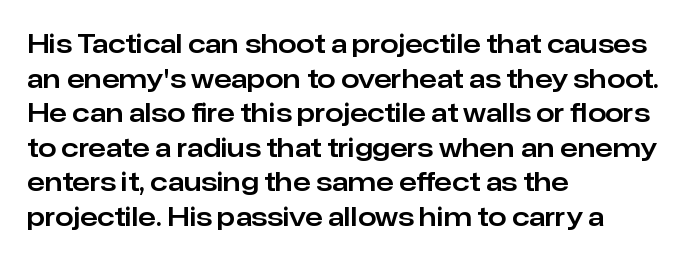
{"italic": "no", "underline": "no", "align": "left", "line_spacing": "normal", "line_spacing_ratio": 1.33, "letter_spacing": "normal", "letter_spacing_em": 0.0, "glyph_px": 26}
